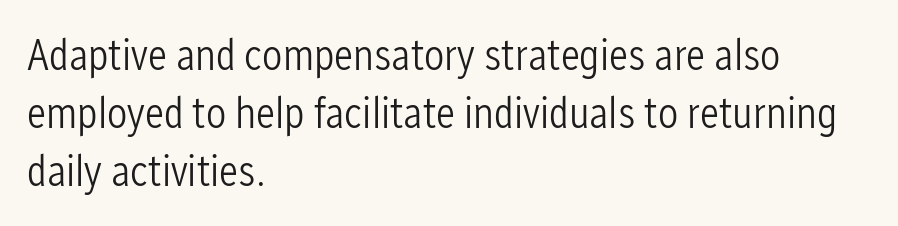
The image shows 45 px light, condensed sans-serif type, upright; set left-aligned, normal line spacing (1.29x), normal letter spacing, not underlined; low stroke contrast and a medium x-height.
